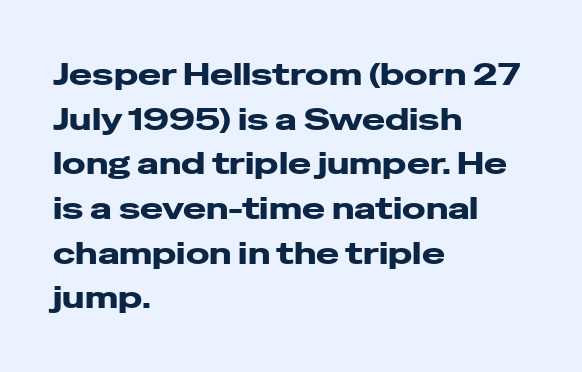
Glyph-to-glyph distance matches everyday printed text. Does the leading feel generous? No, just average. A dark, heavy texture on the line: the type is bold. Which margin do the lines hug? The left one — the right edge is uneven. The font's upright variant was chosen for this text. Check under the words: just untouched page.
